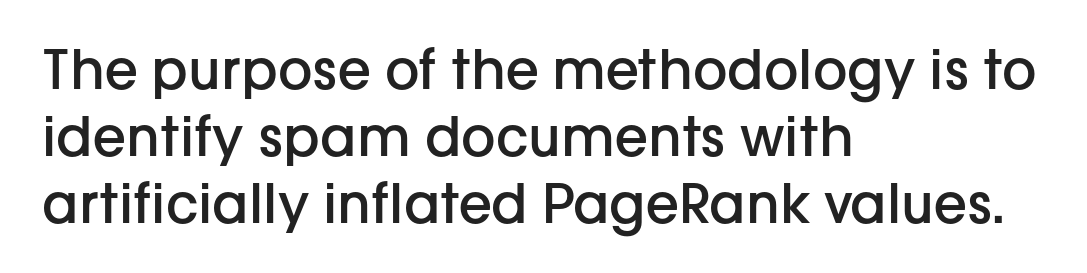
{"serif": "no", "italic": "no", "bold": "semi", "weight": "semibold", "width": "normal", "stroke_contrast": "low", "x_height": "medium", "monospaced": "no", "underline": "no", "align": "left", "line_spacing_ratio": 1.24, "letter_spacing": "normal", "letter_spacing_em": 0.0, "glyph_px": 54}
